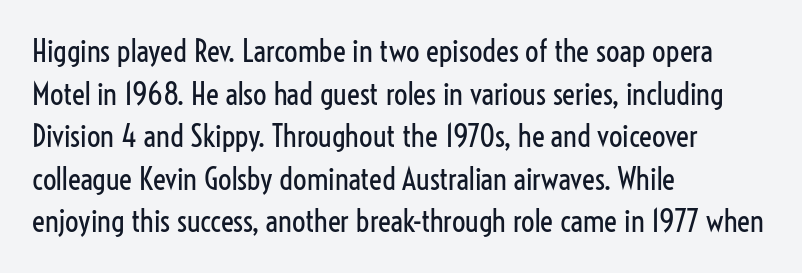
Q: Is the text bold? A: No.
Q: Is the text italic (slanted)? A: No, it is upright.
Q: Is the typeface a serif or a sans-serif typeface? A: Sans-serif.
Q: Is the text underlined? A: No.
Q: How is the paragraph aligned? A: Left-aligned.
Q: Is the spacing between letters normal or unusually wide? A: Normal.
Q: Is the spacing between lines tight, normal or loose? A: Normal.
Q: Width (condensed, normal, or wide)? A: Condensed.
Q: Stroke contrast? A: Low.
Q: x-height? A: Medium.
Q: Monospaced? A: No.
